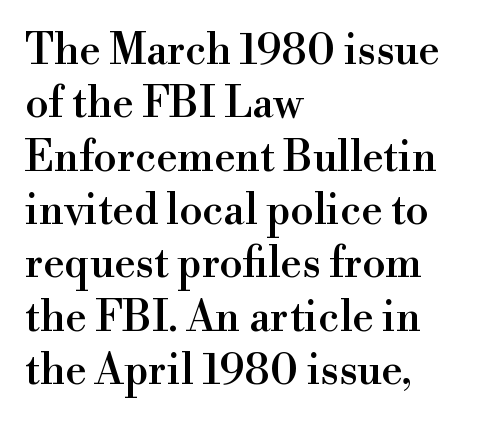
Q: Is the text italic (slanted)? A: No, it is upright.
Q: Is the typeface a serif or a sans-serif typeface? A: Serif.
Q: Is the text underlined? A: No.
Q: How is the paragraph aligned? A: Left-aligned.
Q: Is the spacing between letters normal or unusually wide? A: Normal.
Q: Is the spacing between lines tight, normal or loose? A: Normal.
Q: Width (condensed, normal, or wide)? A: Normal.
Q: x-height? A: Small.
Q: Monospaced? A: No.
